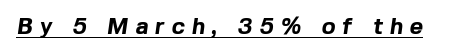
Q: Is the text bold? A: Yes.
Q: Is the text underlined? A: Yes.
Q: Is the spacing between letters normal or unusually wide? A: Unusually wide.
